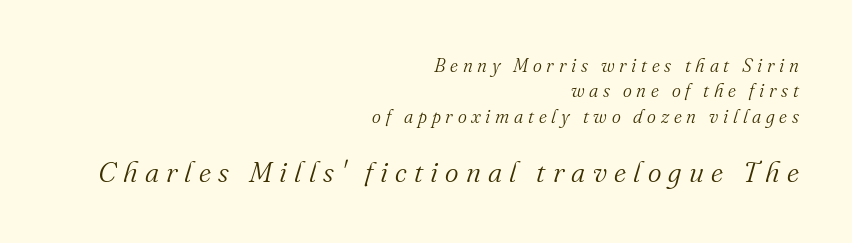
{"serif": "yes", "italic": "yes", "lean": "right", "slant_degrees": 16, "bold": "no", "weight": "light", "width": "normal", "stroke_contrast": "medium", "x_height": "small", "monospaced": "no", "underline": "no", "align": "right", "line_spacing": "normal", "line_spacing_ratio": 1.34, "letter_spacing": "wide", "letter_spacing_em": 0.25, "larger_block": "second", "size_ratio": 1.53, "glyph_px": 29}
